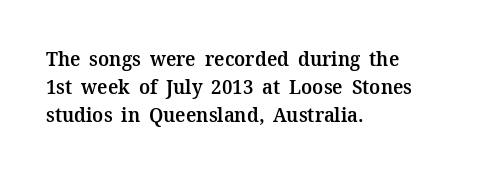
In terms of posture, this sample is upright. A typesetter would call this zero additional tracking. In terms of weight, the rendering is demibold, just under bold. One glance says typical: line gaps are just what's usual. Left-aligned paragraph, ragged on the right.
